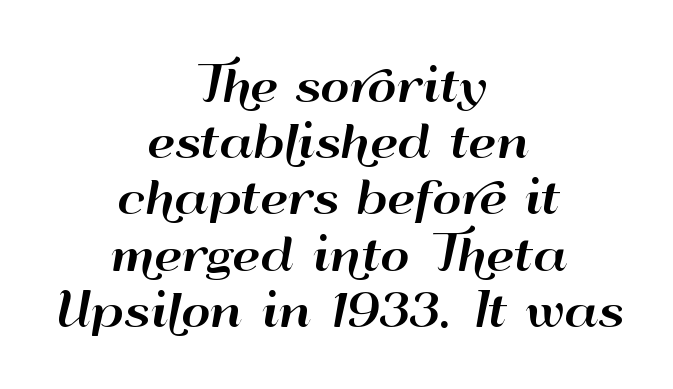
Q: Is the text italic (slanted)? A: Yes.
Q: Is the typeface a serif or a sans-serif typeface? A: Sans-serif.
Q: Is the text underlined? A: No.
Q: How is the paragraph aligned? A: Centered.
Q: Is the spacing between letters normal or unusually wide? A: Normal.
Q: Is the spacing between lines tight, normal or loose? A: Normal.
Q: Width (condensed, normal, or wide)? A: Wide.
Q: Stroke contrast? A: High.
Q: x-height? A: Small.
Q: Monospaced? A: No.
